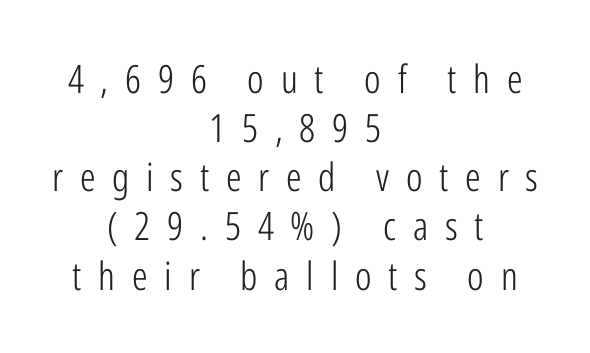
Q: Is the text bold? A: No.
Q: Is the text italic (slanted)? A: No, it is upright.
Q: Is the typeface a serif or a sans-serif typeface? A: Sans-serif.
Q: Is the text underlined? A: No.
Q: How is the paragraph aligned? A: Centered.
Q: Is the spacing between letters normal or unusually wide? A: Unusually wide.
Q: Is the spacing between lines tight, normal or loose? A: Normal.
Q: Width (condensed, normal, or wide)? A: Condensed.
Q: Stroke contrast? A: Low.
Q: x-height? A: Medium.
Q: Monospaced? A: No.
